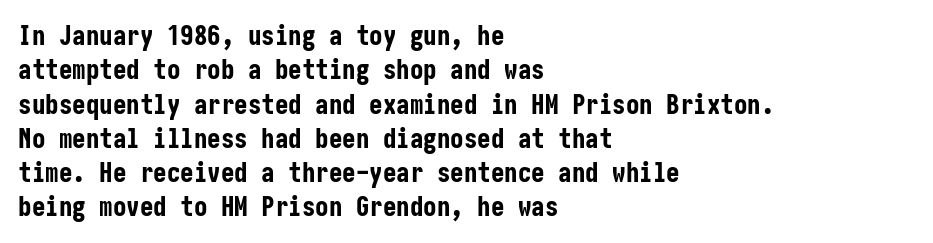
Q: Is the text bold? A: Yes.
Q: Is the text italic (slanted)? A: No, it is upright.
Q: Is the text underlined? A: No.
Q: How is the paragraph aligned? A: Left-aligned.
Q: Is the spacing between letters normal or unusually wide? A: Normal.
Q: Is the spacing between lines tight, normal or loose? A: Normal.
